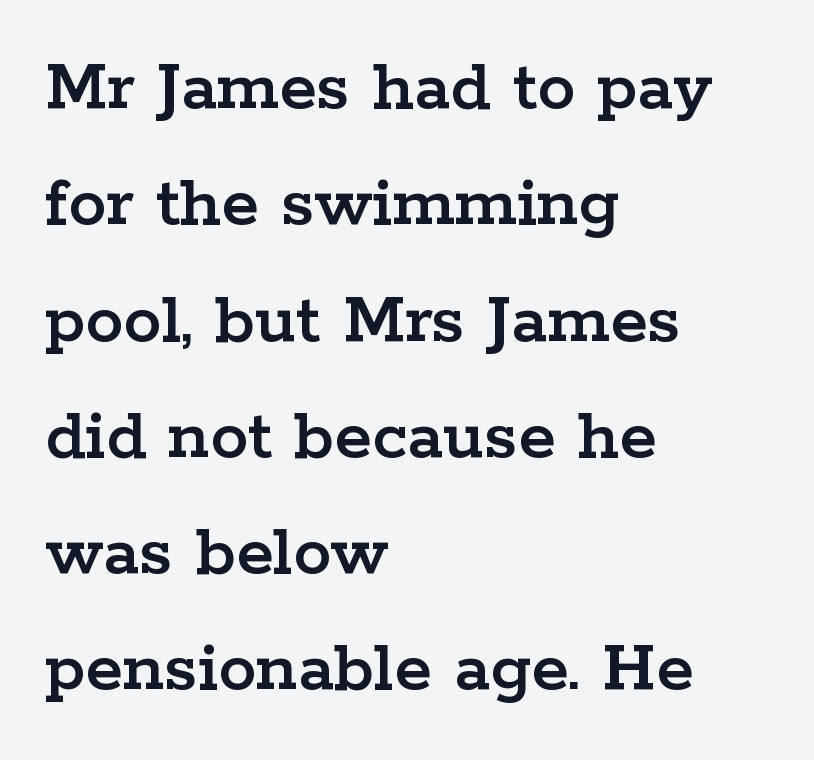
Q: Is the text italic (slanted)? A: No, it is upright.
Q: Is the typeface a serif or a sans-serif typeface? A: Serif.
Q: Is the text underlined? A: No.
Q: How is the paragraph aligned? A: Left-aligned.
Q: Is the spacing between letters normal or unusually wide? A: Normal.
Q: Is the spacing between lines tight, normal or loose? A: Normal.
Q: Width (condensed, normal, or wide)? A: Wide.
Q: Stroke contrast? A: Low.
Q: x-height? A: Medium.
Q: Monospaced? A: No.
